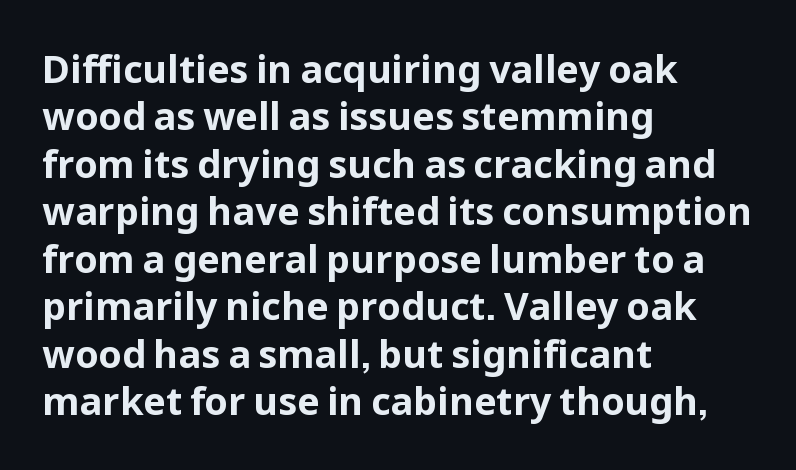
Heavy-handed strokes throughout: this text is bold. Lines of text with bare space underneath. How are the letters spaced? Ordinarily, with no added tracking. If you measured baseline to baseline, you'd find a middling distance. The letters advance in unequal steps, a hallmark of proportional type.
